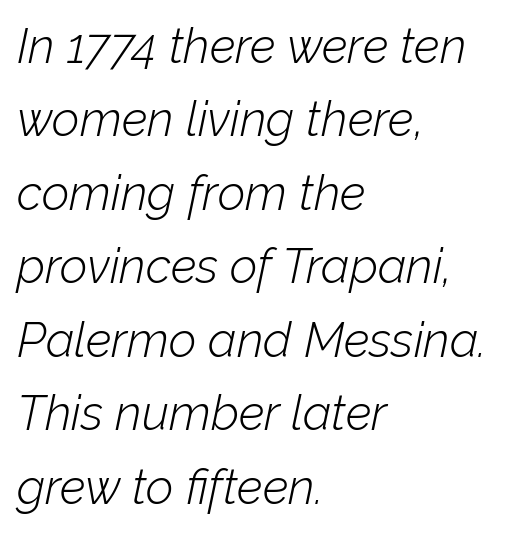
{"italic": "yes", "lean": "right", "slant_degrees": 12, "bold": "no", "weight": "light", "width": "normal", "stroke_contrast": "low", "x_height": "medium", "monospaced": "no", "underline": "no", "align": "left", "line_spacing": "normal", "line_spacing_ratio": 1.53, "letter_spacing": "normal", "letter_spacing_em": 0.0, "glyph_px": 48}
